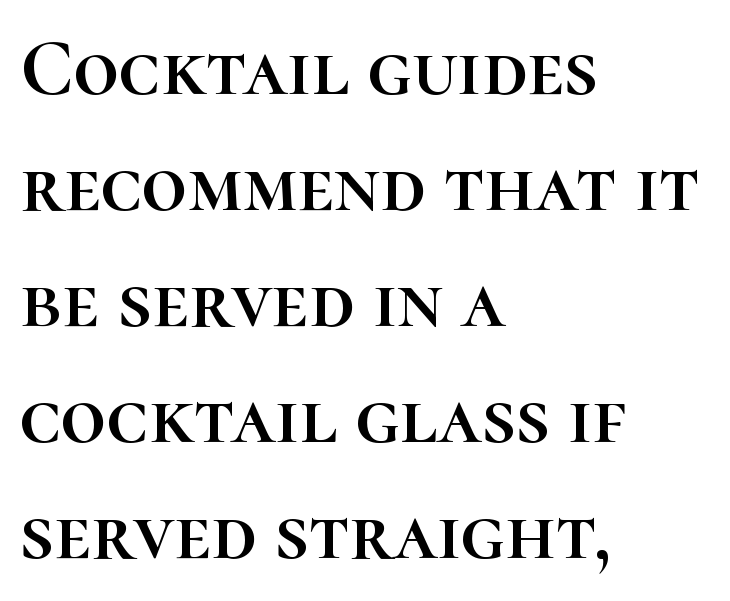
There is no visible air inserted between adjacent glyphs. Summary of vertical rhythm: regular, with standard interline spacing. Horizontally, the lines are justified to the leading edge only. You can tell it's not italic because the verticals are truly vertical. Looks like regular typesetting: each glyph gets only the width it needs.
